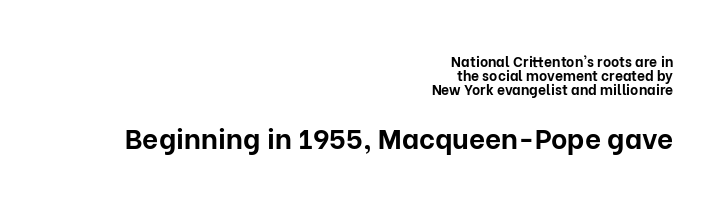
Classification — sans serif. In terms of leading, this rendering errs on the cramped side. Note: smaller setting up top, larger setting below. A bare baseline throughout the passage.
